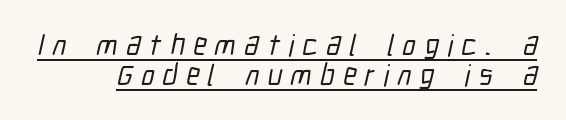
The image shows 30 px condensed sans-serif type; set tight line spacing (1.0x), unusually wide letter spacing (+0.28 em), underlined; low stroke contrast and a medium x-height.
